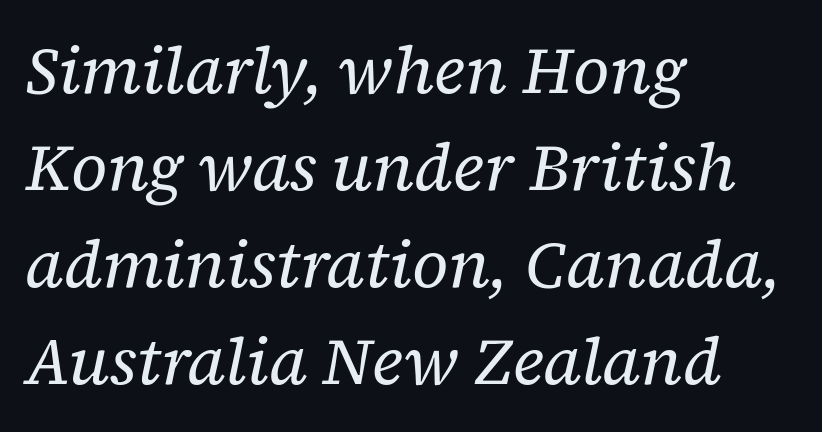
The image shows 66 px regular-weight serif type, italic (leaning right); set left-aligned, normal line spacing (1.47x), normal letter spacing, not underlined; low stroke contrast and a medium x-height.
